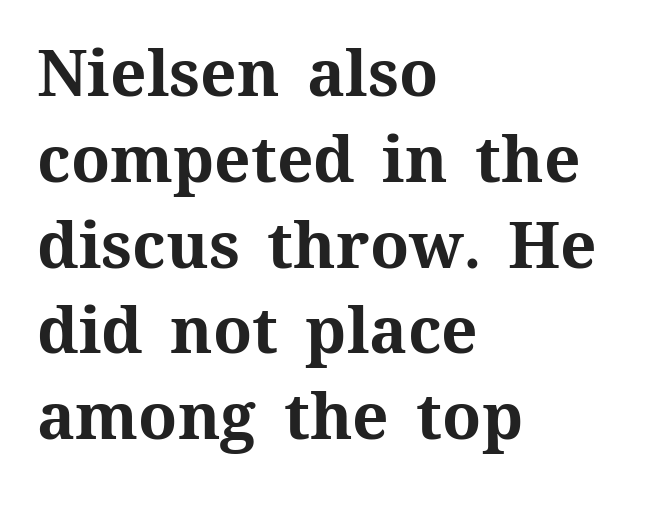
{"italic": "no", "bold": "yes", "weight": "bold", "width": "normal", "stroke_contrast": "medium", "x_height": "medium", "monospaced": "no", "underline": "no", "align": "left", "line_spacing": "normal", "line_spacing_ratio": 1.34, "letter_spacing": "normal", "letter_spacing_em": 0.0, "glyph_px": 64}
